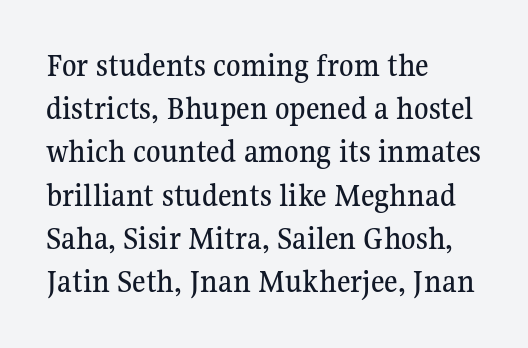
{"serif": "yes", "italic": "no", "width": "normal", "stroke_contrast": "medium", "x_height": "medium", "monospaced": "no", "underline": "no", "align": "left", "line_spacing": "normal", "line_spacing_ratio": 1.31, "letter_spacing": "normal", "letter_spacing_em": 0.0, "glyph_px": 33}
